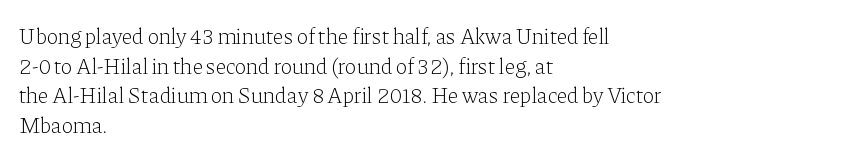
Q: Is the text bold? A: No.
Q: Is the text italic (slanted)? A: No, it is upright.
Q: Is the text underlined? A: No.
Q: How is the paragraph aligned? A: Left-aligned.
Q: Is the spacing between letters normal or unusually wide? A: Normal.
Q: Is the spacing between lines tight, normal or loose? A: Normal.
